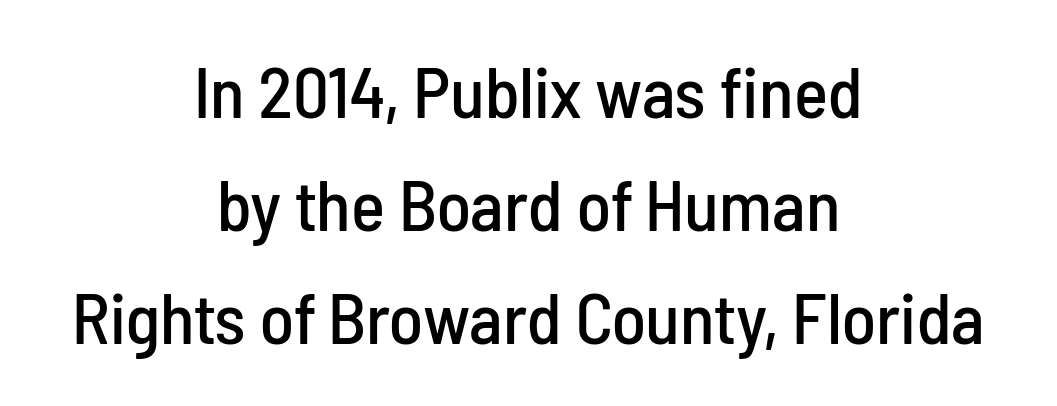
Students, observe: this is what conventionally led text looks like. Check under the words: just untouched page. Regarding serifs, this sample does without them. Character widths vary here, with narrow letters taking less room than wide ones.
